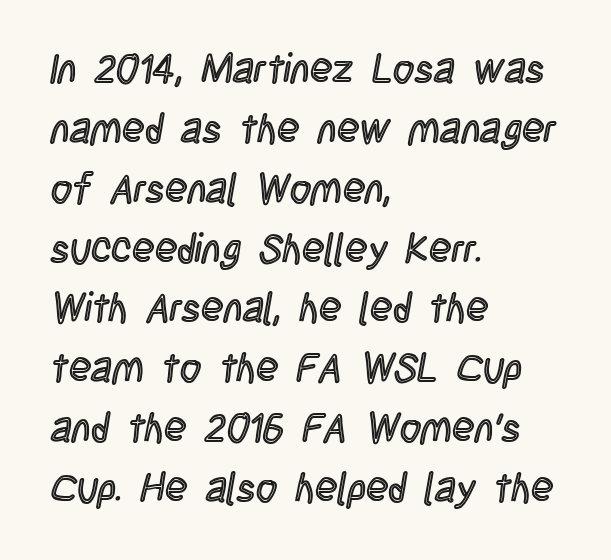
Horizontal alignment here is leftward, the default for most running prose. Varying glyph widths throughout — classic text-font behaviour. Students, note that the glyphs here touch the page at normal intervals. Lines of text with bare space underneath.
